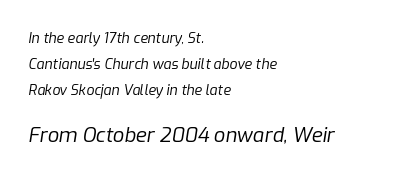
The image shows 20 px text type, italic (leaning right); set left-aligned, line spacing 1.84x, normal letter spacing, not underlined; the second (bottom) block is 1.43x larger.
